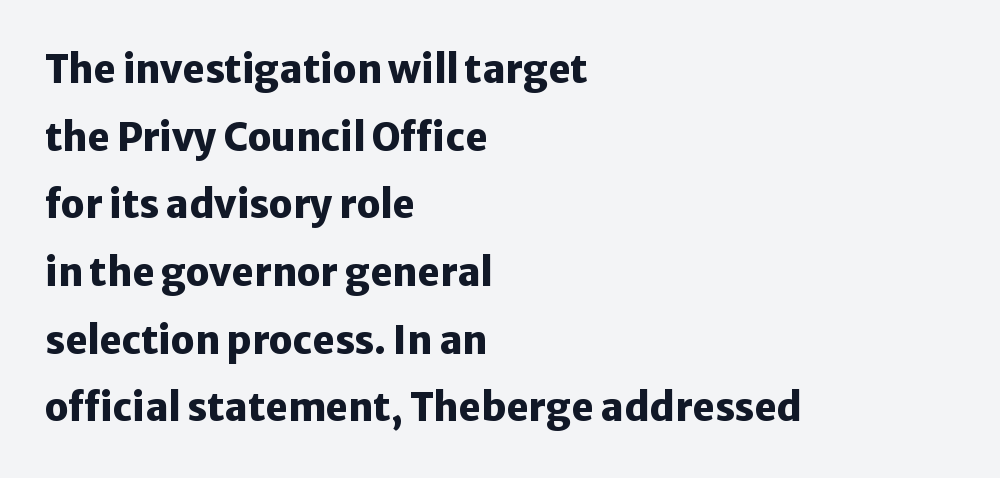
{"serif": "no", "italic": "no", "bold": "yes", "weight": "heavy", "width": "normal", "stroke_contrast": "low", "x_height": "medium", "monospaced": "no", "underline": "no", "align": "left", "line_spacing_ratio": 1.78, "letter_spacing": "normal", "letter_spacing_em": 0.0, "glyph_px": 38}
